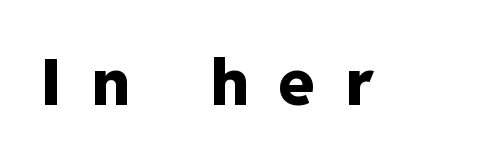
Caption: bold face, heavy strokes. The rendering shows plain stroke endings on the letterforms — a sans-serif design. You can tell it's not italic because the verticals are truly vertical. There is plenty of visible air inserted between adjacent glyphs.
